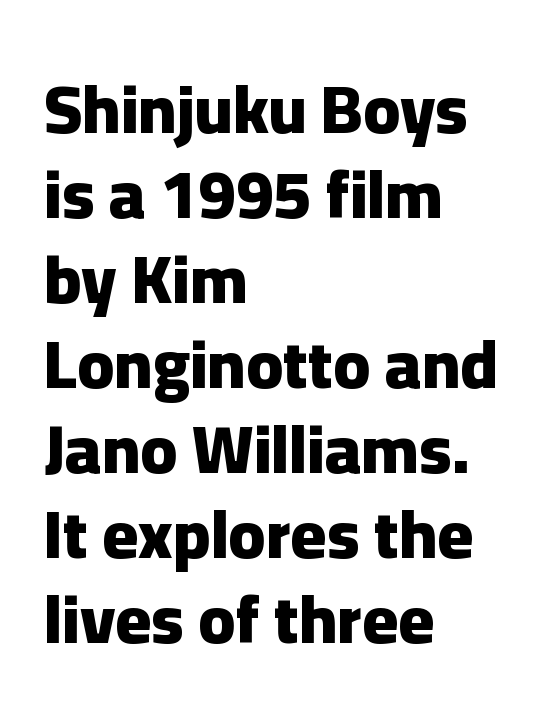
{"serif": "no", "italic": "no", "bold": "yes", "weight": "heavy", "width": "normal", "stroke_contrast": "low", "x_height": "medium", "monospaced": "no", "underline": "no", "align": "left", "line_spacing": "normal", "line_spacing_ratio": 1.25, "letter_spacing": "normal", "letter_spacing_em": 0.0, "glyph_px": 68}
